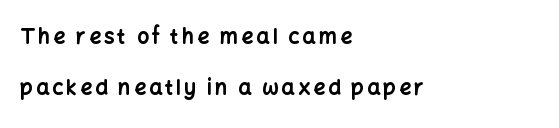
The image shows 21 px bold type, upright; set left-aligned, loose line spacing (2.45x), not underlined.
